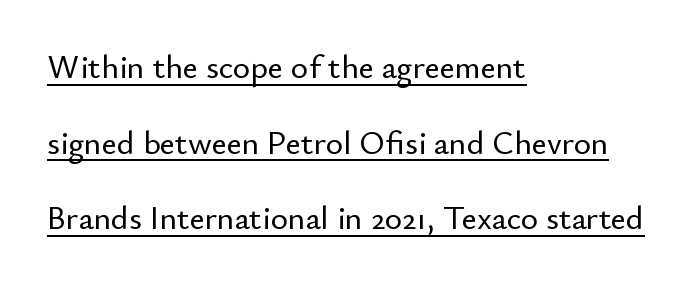
Q: Is the text italic (slanted)? A: No, it is upright.
Q: Is the typeface a serif or a sans-serif typeface? A: Sans-serif.
Q: Is the text underlined? A: Yes.
Q: How is the paragraph aligned? A: Left-aligned.
Q: Is the spacing between letters normal or unusually wide? A: Normal.
Q: Is the spacing between lines tight, normal or loose? A: Loose.
Q: Width (condensed, normal, or wide)? A: Normal.
Q: Stroke contrast? A: Low.
Q: x-height? A: Small.
Q: Monospaced? A: No.
